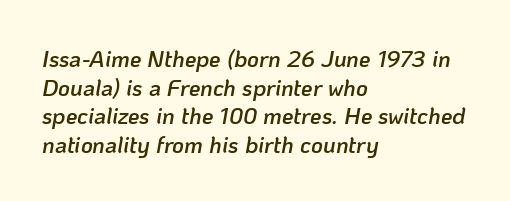
The image shows 23 px text type, italic (leaning right); set left-aligned, line spacing 1.24x, normal letter spacing, not underlined.
